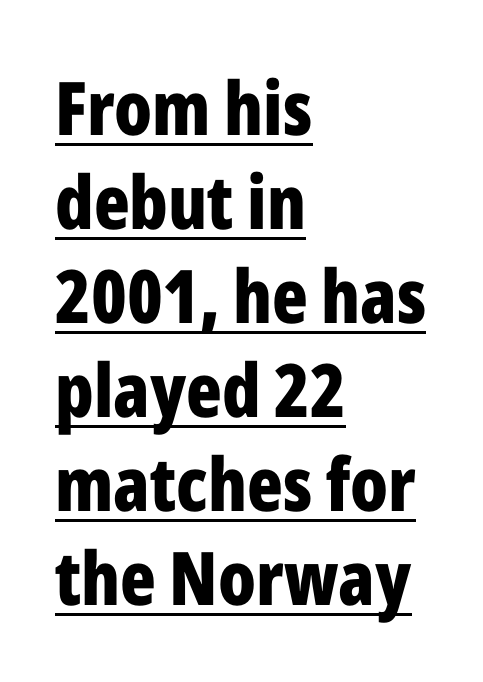
{"serif": "no", "italic": "no", "bold": "yes", "weight": "bold", "width": "condensed", "stroke_contrast": "low", "x_height": "medium", "monospaced": "no", "underline": "yes", "align": "left", "line_spacing": "normal", "line_spacing_ratio": 1.27, "letter_spacing": "normal", "letter_spacing_em": 0.0, "glyph_px": 74}
